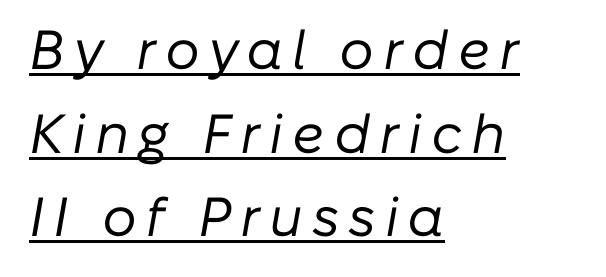
Is this a fixed-width face? No — the glyphs have proportional, varying widths. You can see a thin bar hugging the bottom of the glyphs. The font's italic variant was chosen for this text. Is the block centered? No — it sits flush against the left margin.
